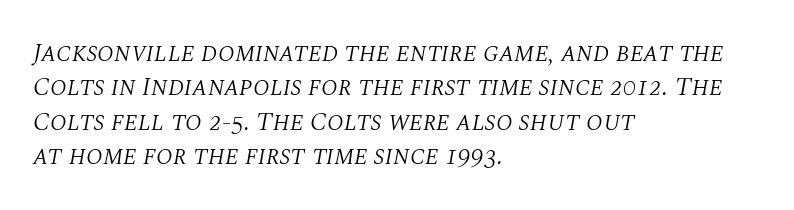
The image shows 26 px text type, italic (leaning right); set left-aligned, normal line spacing (1.32x), normal letter spacing, not underlined.
